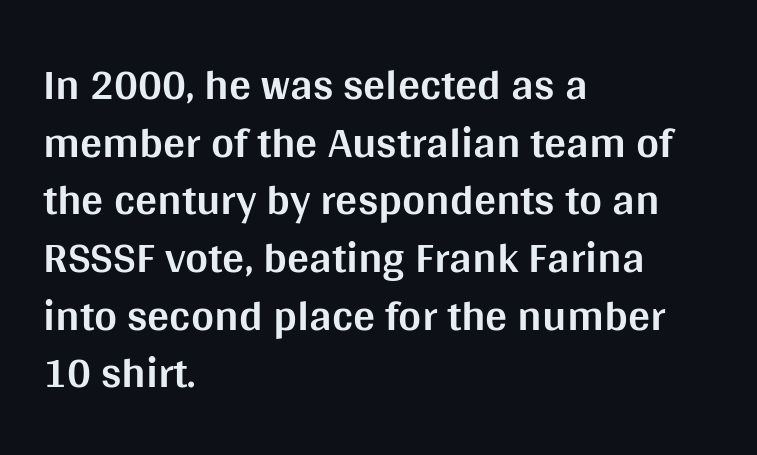
Q: Is the text bold? A: Yes.
Q: Is the text italic (slanted)? A: No, it is upright.
Q: Is the typeface a serif or a sans-serif typeface? A: Sans-serif.
Q: Is the text underlined? A: No.
Q: How is the paragraph aligned? A: Left-aligned.
Q: Is the spacing between letters normal or unusually wide? A: Normal.
Q: Is the spacing between lines tight, normal or loose? A: Normal.
Q: Width (condensed, normal, or wide)? A: Normal.
Q: Stroke contrast? A: Medium.
Q: x-height? A: Large.
Q: Monospaced? A: No.
